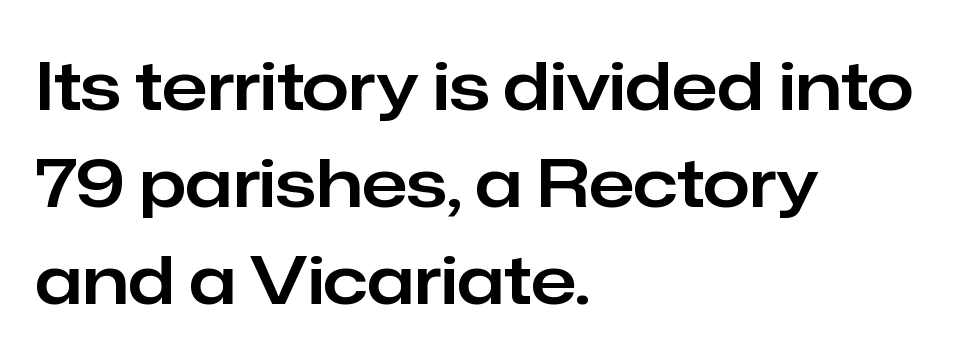
{"serif": "no", "italic": "no", "width": "normal", "stroke_contrast": "low", "x_height": "medium", "monospaced": "no", "underline": "no", "align": "left", "line_spacing": "normal", "line_spacing_ratio": 1.45, "letter_spacing": "normal", "letter_spacing_em": 0.0, "glyph_px": 67}
